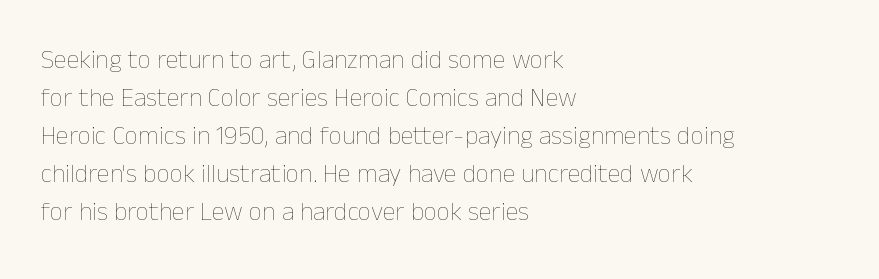
Visually the block forms a straight wall on the left and a jagged coastline on the right. Caption: standard tracking, unaltered. The type sits square on the baseline with zero lean. Weight: not bold — regular or lighter.
